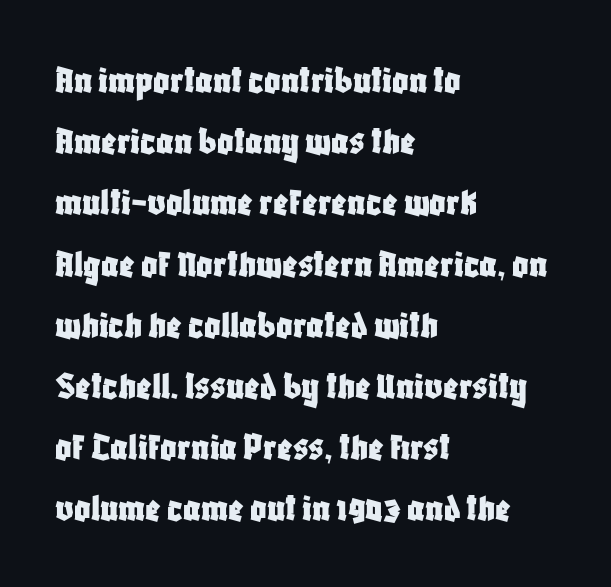
To sum up the face: it is a sans, with no serifs. It's the straight-up-and-down kind of type. A typesetter would call this leading conventional body-copy spacing. Look at the tracking — it's just the regular setting, nothing added. A typesetter would call this proportional, since set widths differ per character. The specimen omits any rule beneath the text block's lines.
